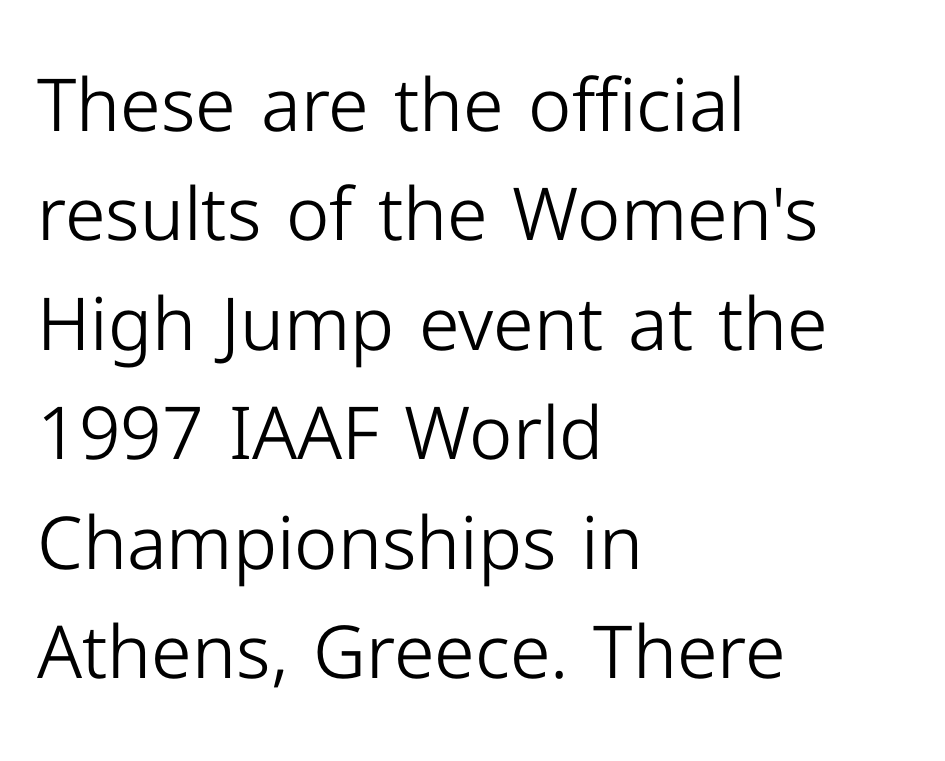
Q: Is the text bold? A: No.
Q: Is the text italic (slanted)? A: No, it is upright.
Q: Is the typeface a serif or a sans-serif typeface? A: Sans-serif.
Q: Is the text underlined? A: No.
Q: How is the paragraph aligned? A: Left-aligned.
Q: Is the spacing between letters normal or unusually wide? A: Normal.
Q: Is the spacing between lines tight, normal or loose? A: Normal.
Q: Width (condensed, normal, or wide)? A: Normal.
Q: Stroke contrast? A: Low.
Q: x-height? A: Medium.
Q: Monospaced? A: No.
